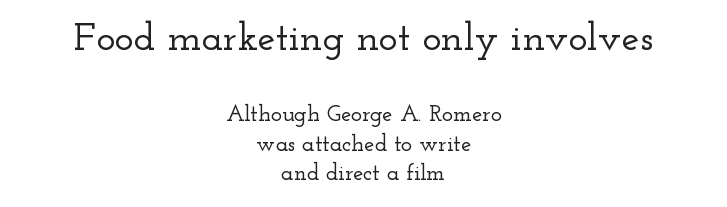
The image shows 40 px wide serif type, upright; set centered, normal line spacing (1.28x), normal letter spacing, not underlined; the first (top) block is 1.74x larger; low stroke contrast and a small x-height.
